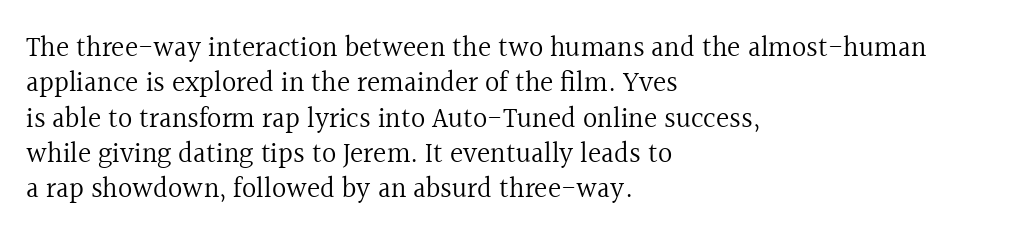
The image shows 28 px regular-weight serif type, upright; set left-aligned, normal line spacing (1.26x), normal letter spacing, not underlined; a medium x-height.
